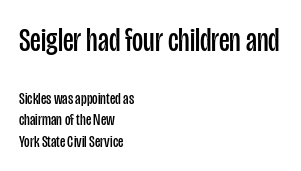
Unbolded letterforms with no extra heft. Line beginnings align vertically; line endings do not. Rendered with straight, roman letterforms. Does the bottom block carry the larger type? No, the top block does. The letters advance in unequal steps, a hallmark of proportional type. The passage shown has conventional tracking throughout.
